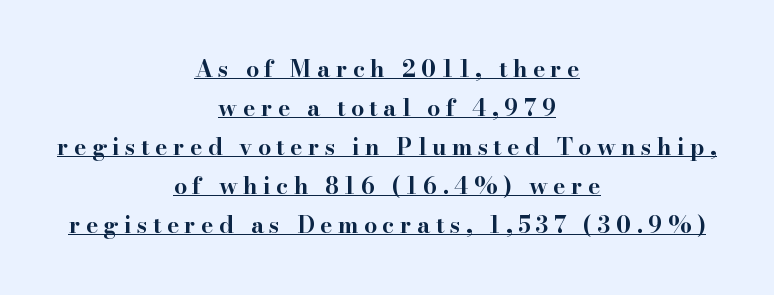
Q: Is the text bold? A: Yes.
Q: Is the text italic (slanted)? A: No, it is upright.
Q: Is the text underlined? A: Yes.
Q: How is the paragraph aligned? A: Centered.
Q: Is the spacing between letters normal or unusually wide? A: Unusually wide.
Q: Is the spacing between lines tight, normal or loose? A: Normal.
